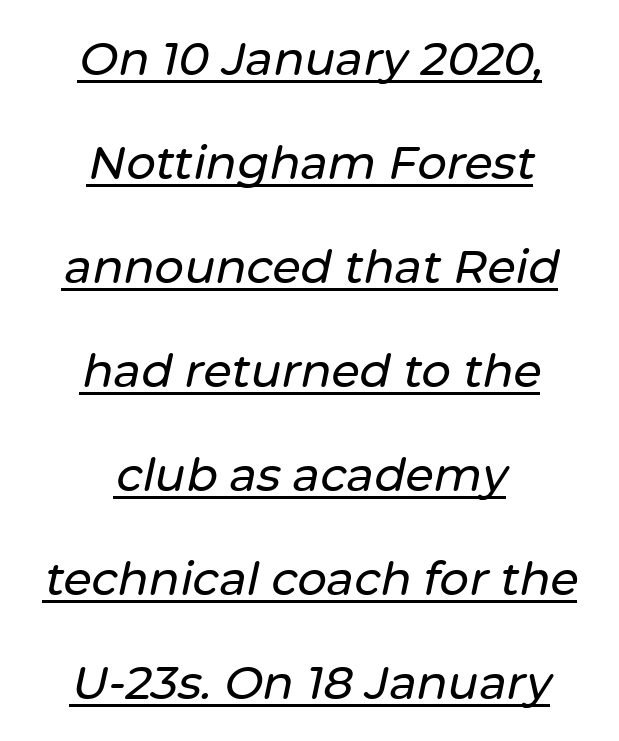
The image shows 46 px text type, italic (leaning right); set centered, loose line spacing (2.26x), normal letter spacing, underlined; low stroke contrast and a medium x-height.
